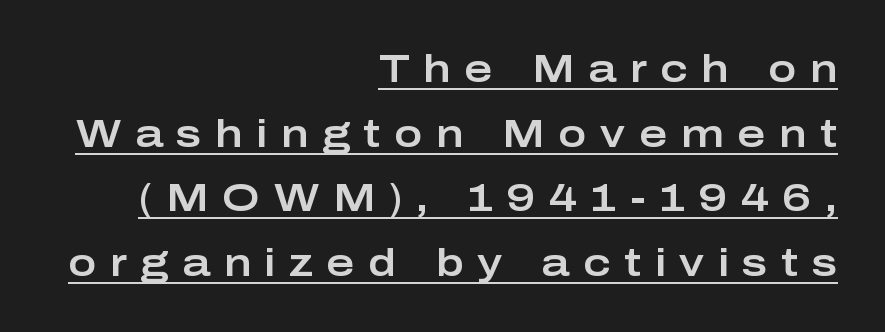
{"serif": "no", "italic": "no", "width": "wide", "stroke_contrast": "low", "x_height": "medium", "monospaced": "no", "underline": "yes", "align": "right", "line_spacing": "normal", "line_spacing_ratio": 1.7, "letter_spacing": "wide", "letter_spacing_em": 0.36, "glyph_px": 38}
